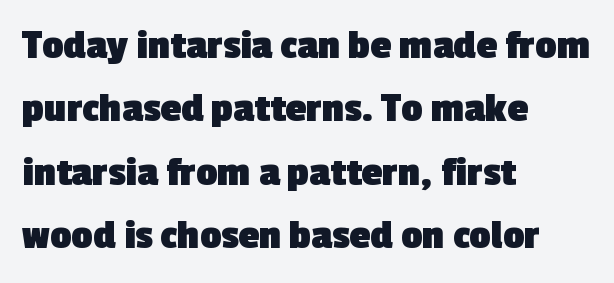
Q: Is the text bold? A: Yes.
Q: Is the typeface a serif or a sans-serif typeface? A: Sans-serif.
Q: Is the text underlined? A: No.
Q: How is the paragraph aligned? A: Left-aligned.
Q: Is the spacing between letters normal or unusually wide? A: Normal.
Q: Is the spacing between lines tight, normal or loose? A: Normal.
Q: Width (condensed, normal, or wide)? A: Normal.
Q: x-height? A: Medium.
Q: Monospaced? A: No.
